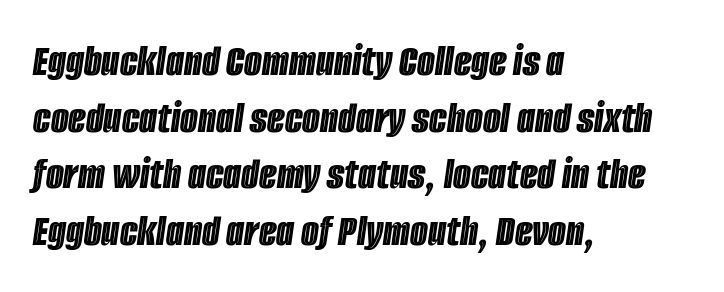
Q: Is the text italic (slanted)? A: Yes, it leans right by about 8 degrees.
Q: Is the text underlined? A: No.
Q: How is the paragraph aligned? A: Left-aligned.
Q: Is the spacing between letters normal or unusually wide? A: Normal.
Q: Width (condensed, normal, or wide)? A: Condensed.
Q: x-height? A: Large.
Q: Monospaced? A: No.
